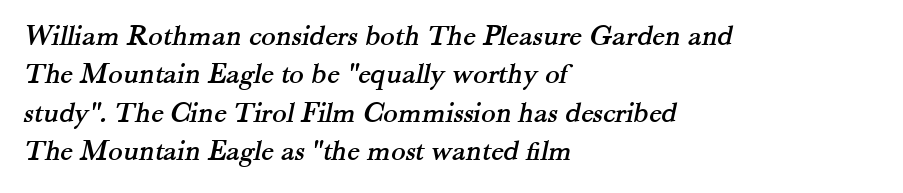
{"serif": "yes", "width": "normal", "stroke_contrast": "medium", "x_height": "small", "monospaced": "no", "underline": "no", "align": "left", "line_spacing": "normal", "line_spacing_ratio": 1.28, "letter_spacing": "normal", "letter_spacing_em": 0.0, "glyph_px": 30}
